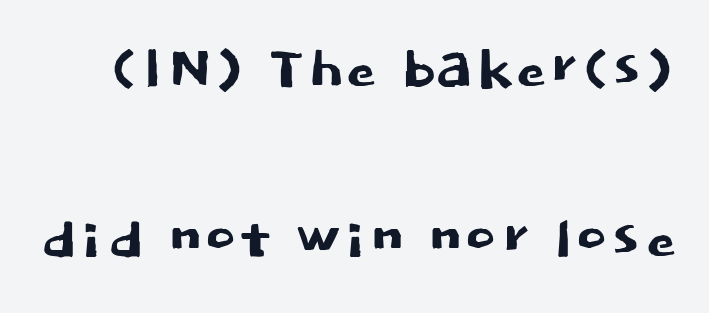
The image shows 77 px sans-serif type, upright; set loose line spacing (2.21x), normal letter spacing, not underlined; low stroke contrast and a large x-height.
